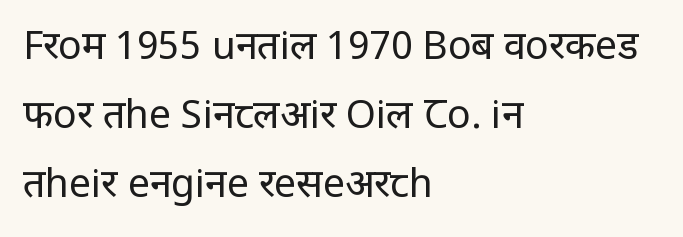
The image shows 39 px regular-weight, condensed sans-serif type, upright; set left-aligned, line spacing 1.77x, normal letter spacing, not underlined; low stroke contrast and a large x-height.
